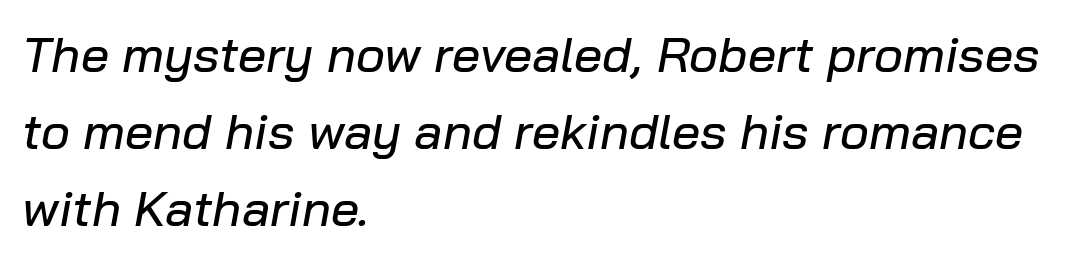
The image shows 50 px text type, italic (leaning right); set left-aligned, normal line spacing (1.54x), normal letter spacing, not underlined; low stroke contrast and a medium x-height.
